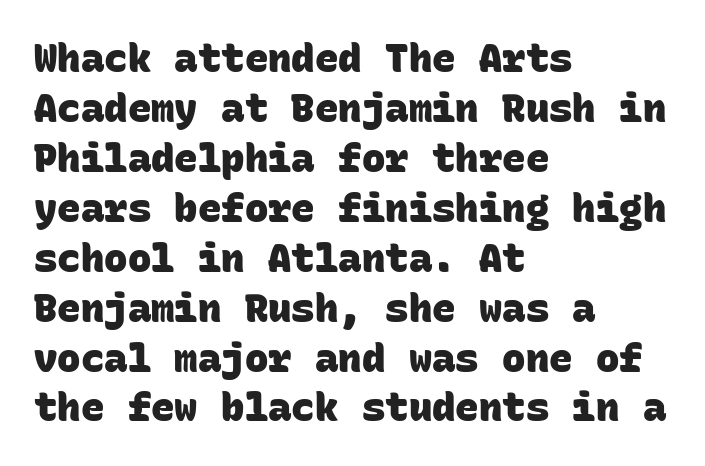
{"serif": "no", "bold": "yes", "weight": "heavy", "width": "normal", "stroke_contrast": "low", "x_height": "large", "monospaced": "yes", "underline": "no", "align": "left", "line_spacing": "normal", "line_spacing_ratio": 1.28, "letter_spacing": "normal", "letter_spacing_em": 0.0, "glyph_px": 39}
